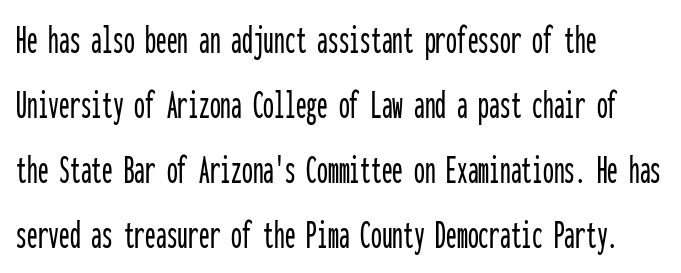
The image shows 43 px condensed sans-serif type, upright, monospaced; set left-aligned, normal line spacing (1.51x), normal letter spacing, not underlined; low stroke contrast and a medium x-height.
